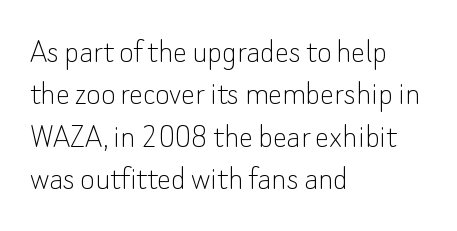
The image shows 35 px thin sans-serif type, upright; set left-aligned, line spacing 1.21x, normal letter spacing, not underlined; low stroke contrast and a small x-height.
